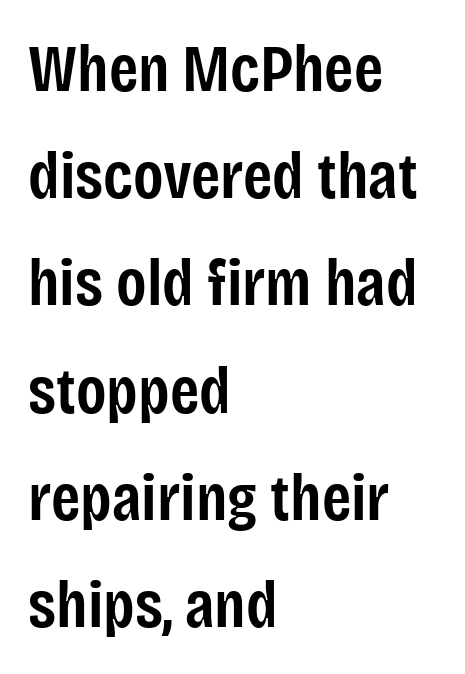
Every row of glyphs begins at an identical x-position on the left. Does extra space separate the letters? No, they use regular spacing. These lines carry some extra weight — a demibold, not a full bold. Does the lettering tilt? It doesn't — this is upright. The zone under the glyphs is completely vacant.
